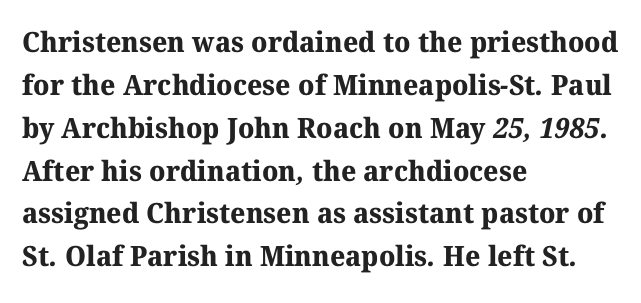
Regular leading. The letters carry serifs — small finishing strokes at the ends of their stems. Nothing unusual about the tracking: characters are spaced as the font intends. The space beneath each line is pristine and unruled. A classic flush-left, rag-right setting is used for this passage.
